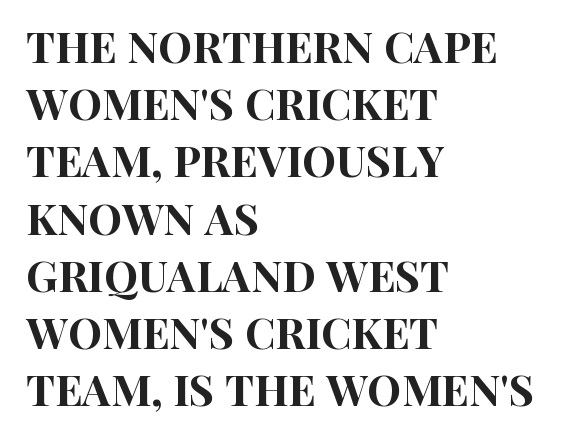
The image shows 43 px condensed sans-serif type, upright; set left-aligned, normal line spacing (1.33x), normal letter spacing, not underlined; high stroke contrast and a large x-height.
